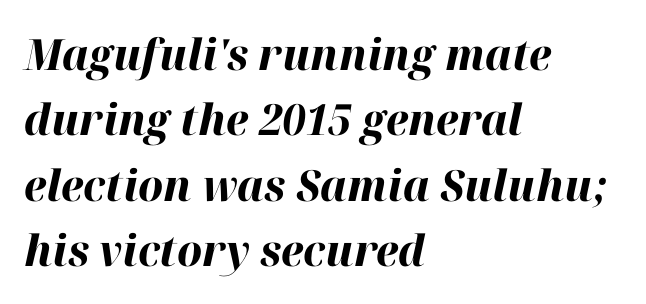
{"italic": "yes", "lean": "right", "slant_degrees": 12, "bold": "yes", "weight": "bold", "width": "normal", "stroke_contrast": "high", "x_height": "medium", "monospaced": "no", "underline": "no", "align": "left", "line_spacing": "normal", "line_spacing_ratio": 1.52, "letter_spacing": "normal", "letter_spacing_em": 0.0, "glyph_px": 43}
